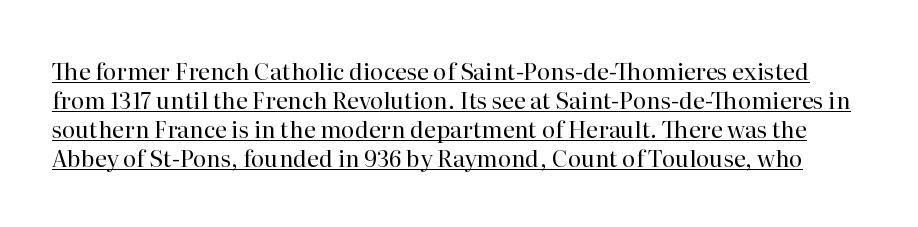
The image shows 23 px text type, upright; set normal line spacing (1.26x), normal letter spacing, underlined.
